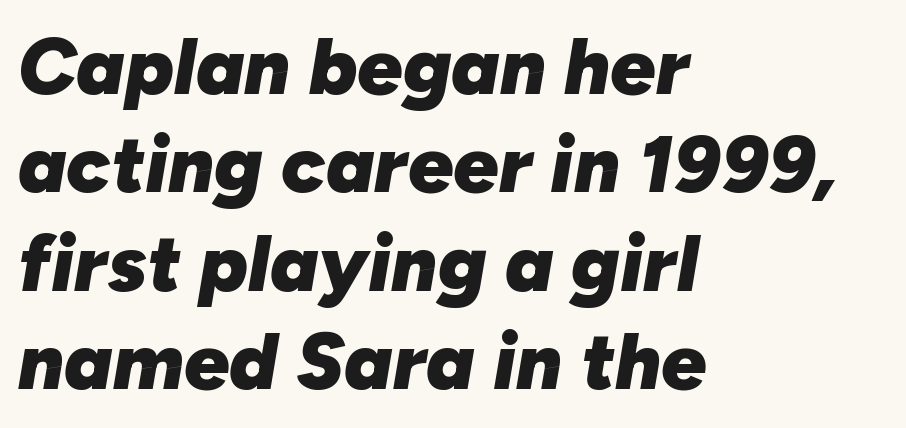
These lines keep a tight, regular rhythm from letter to letter. Descender tails drop into unmarked territory. The sample has been set heavy, in full bold. Rendered with sloped, italic letterforms. You could not count columns in this text — the font is proportionally spaced.
